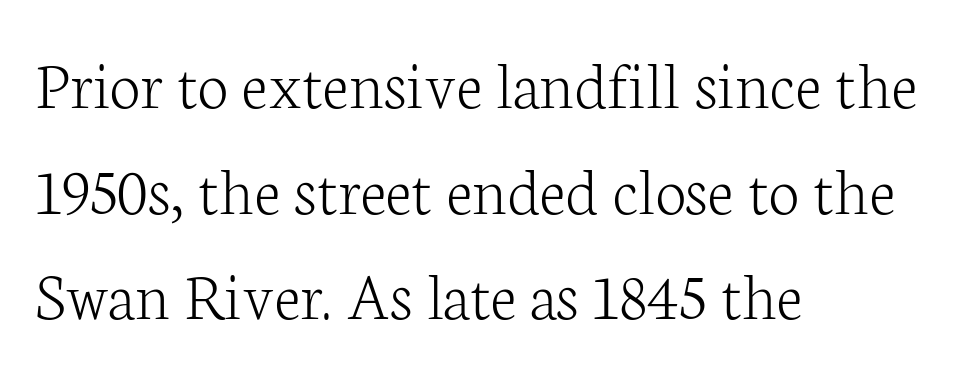
{"serif": "yes", "italic": "no", "bold": "no", "weight": "light", "width": "normal", "stroke_contrast": "low", "x_height": "medium", "monospaced": "no", "underline": "no", "align": "left", "line_spacing": "normal", "line_spacing_ratio": 1.51, "letter_spacing": "normal", "letter_spacing_em": 0.0, "glyph_px": 70}
